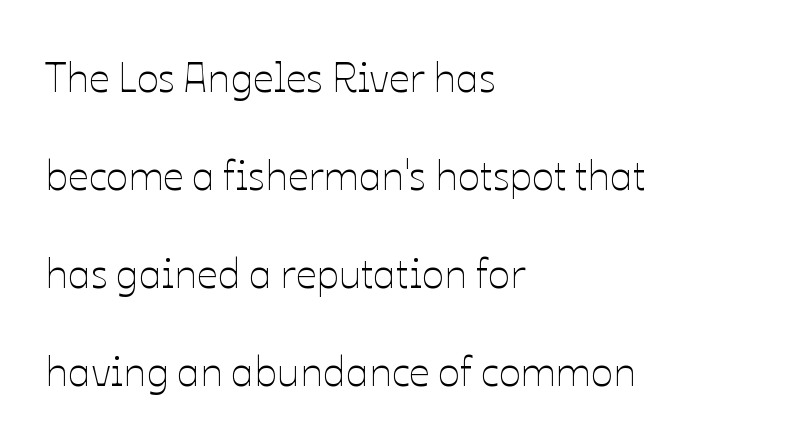
{"italic": "no", "bold": "no", "weight": "thin", "width": "normal", "stroke_contrast": "low", "x_height": "medium", "monospaced": "no", "underline": "no", "align": "left", "line_spacing": "loose", "line_spacing_ratio": 2.39, "letter_spacing": "normal", "letter_spacing_em": 0.0, "glyph_px": 41}
